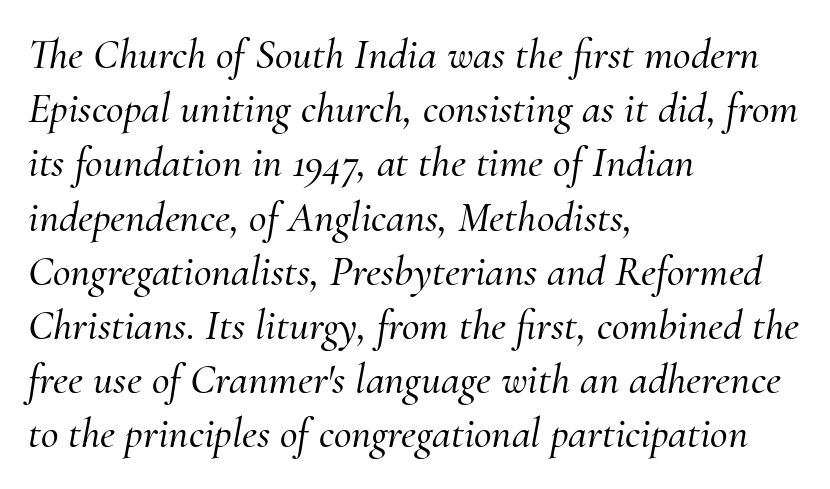
Q: Is the text italic (slanted)? A: Yes, it leans right by about 10 degrees.
Q: Is the typeface a serif or a sans-serif typeface? A: Serif.
Q: Is the text underlined? A: No.
Q: How is the paragraph aligned? A: Left-aligned.
Q: Is the spacing between letters normal or unusually wide? A: Normal.
Q: Is the spacing between lines tight, normal or loose? A: Normal.
Q: Width (condensed, normal, or wide)? A: Normal.
Q: Stroke contrast? A: Medium.
Q: x-height? A: Small.
Q: Monospaced? A: No.
